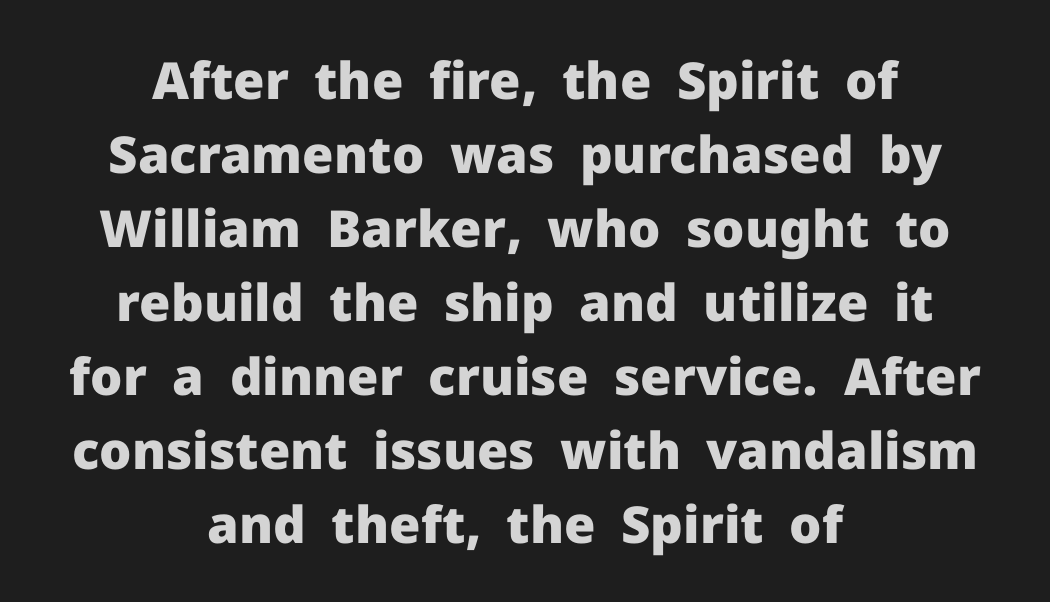
The image shows 51 px heavy sans-serif type, upright; set centered, normal line spacing (1.45x), normal letter spacing, not underlined; low stroke contrast and a medium x-height.
